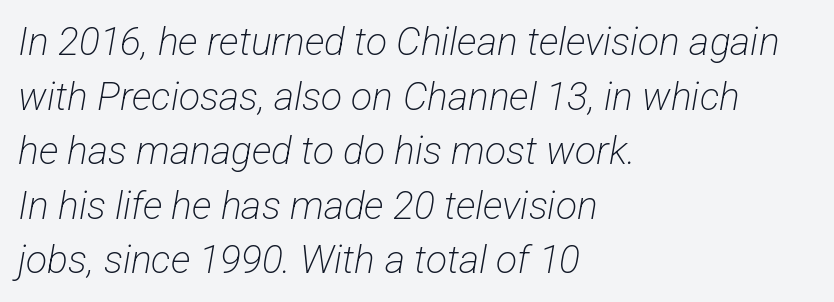
This sample is left-justified, so line endings fall wherever the words run out. What stands out about the letter spacing? Nothing — it is the standard amount. This sample uses a sans-serif face. These lines are rendered in a variable-pitch font. No chunkiness to these letters — they're not bold.
